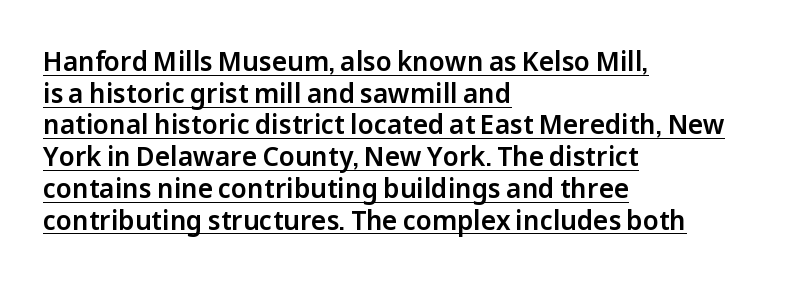
{"italic": "no", "underline": "yes", "align": "left", "line_spacing_ratio": 1.22, "letter_spacing": "normal", "letter_spacing_em": 0.0, "glyph_px": 26}
